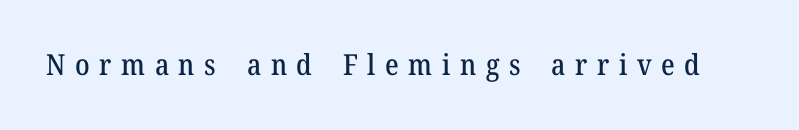
Q: Is the text italic (slanted)? A: No, it is upright.
Q: Is the typeface a serif or a sans-serif typeface? A: Serif.
Q: Is the text underlined? A: No.
Q: Is the spacing between letters normal or unusually wide? A: Unusually wide.
Q: Width (condensed, normal, or wide)? A: Normal.
Q: Stroke contrast? A: Medium.
Q: x-height? A: Medium.
Q: Monospaced? A: No.
